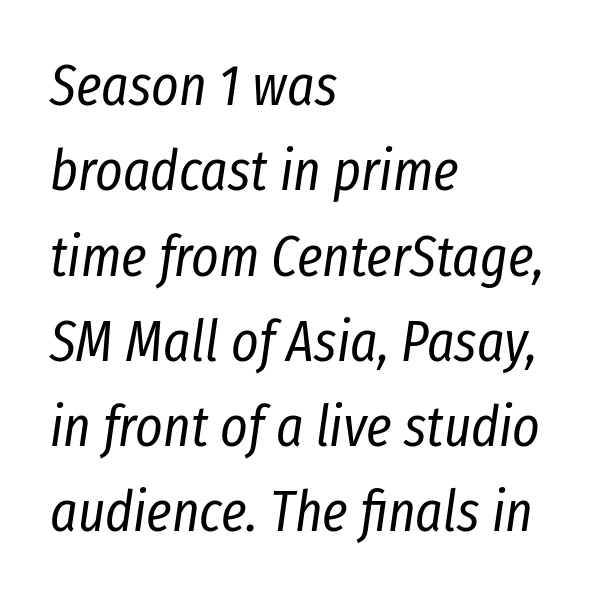
{"italic": "yes", "lean": "right", "slant_degrees": 8, "bold": "no", "weight": "regular", "width": "condensed", "stroke_contrast": "low", "x_height": "medium", "monospaced": "no", "underline": "no", "align": "left", "line_spacing": "normal", "line_spacing_ratio": 1.47, "letter_spacing": "normal", "letter_spacing_em": 0.0, "glyph_px": 58}
